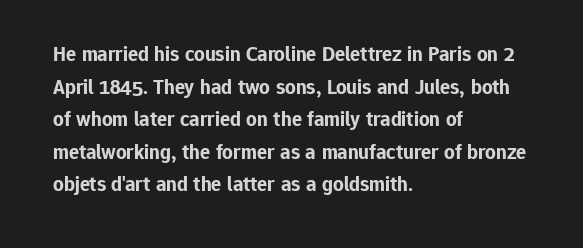
Q: Is the text bold? A: Yes.
Q: Is the text italic (slanted)? A: No, it is upright.
Q: Is the text underlined? A: No.
Q: How is the paragraph aligned? A: Left-aligned.
Q: Is the spacing between letters normal or unusually wide? A: Normal.
Q: Is the spacing between lines tight, normal or loose? A: Normal.
